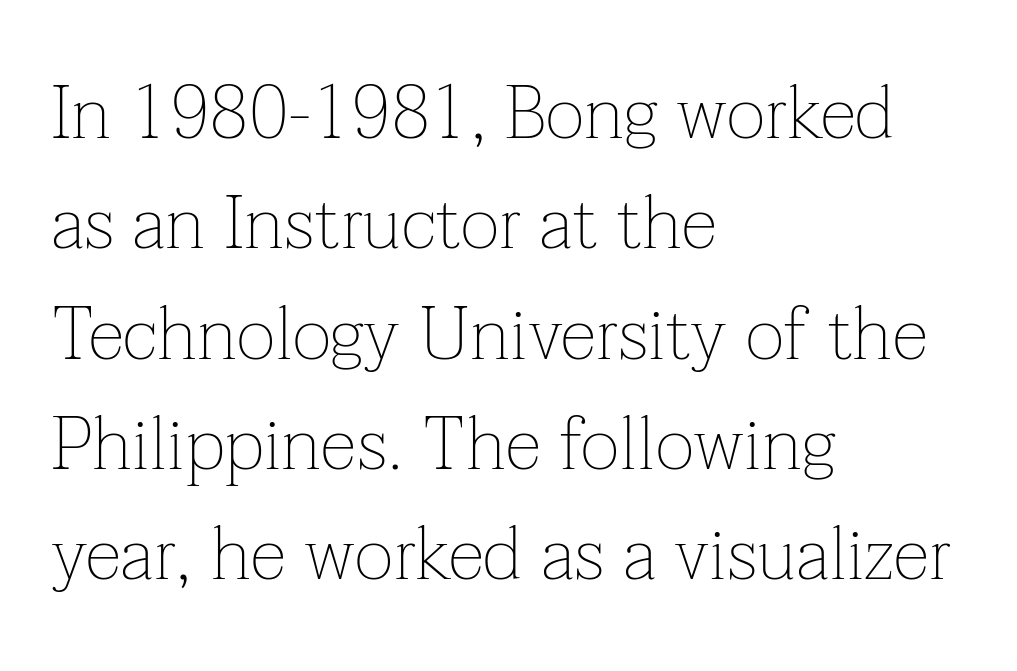
{"serif": "yes", "italic": "no", "bold": "no", "weight": "thin", "width": "normal", "stroke_contrast": "low", "x_height": "medium", "monospaced": "no", "underline": "no", "align": "left", "line_spacing": "normal", "line_spacing_ratio": 1.49, "letter_spacing": "normal", "letter_spacing_em": 0.0, "glyph_px": 74}
